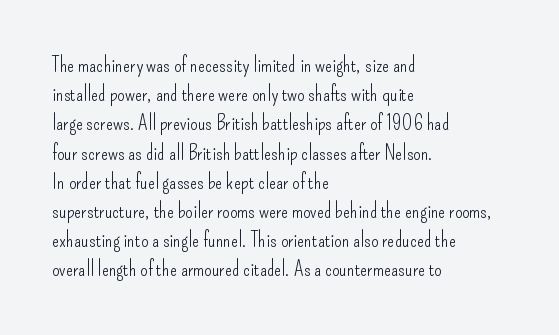
Q: Is the text bold? A: No.
Q: Is the text italic (slanted)? A: No, it is upright.
Q: Is the text underlined? A: No.
Q: How is the paragraph aligned? A: Left-aligned.
Q: Is the spacing between letters normal or unusually wide? A: Normal.
Q: Is the spacing between lines tight, normal or loose? A: Normal.
